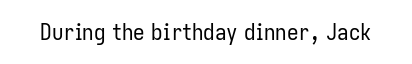
The image shows 23 px text type, upright; set normal letter spacing, not underlined.
